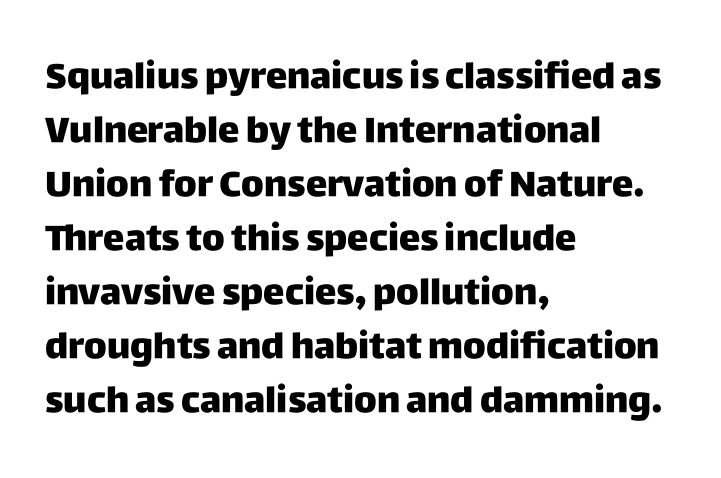
Ordinary non-slanted type is in use. On the weight axis this lands at bold, roughly 700. Character widths vary here, with narrow letters taking less room than wide ones. Line beginnings align vertically; line endings do not.
